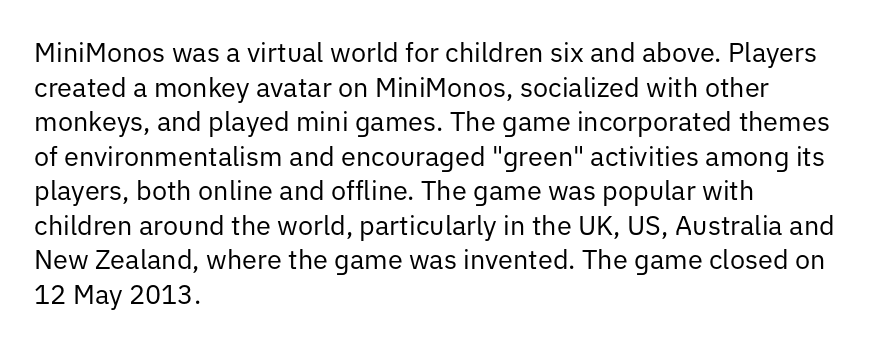
Q: Is the text bold? A: No.
Q: Is the text italic (slanted)? A: No, it is upright.
Q: Is the text underlined? A: No.
Q: How is the paragraph aligned? A: Left-aligned.
Q: Is the spacing between letters normal or unusually wide? A: Normal.
Q: Is the spacing between lines tight, normal or loose? A: Normal.
